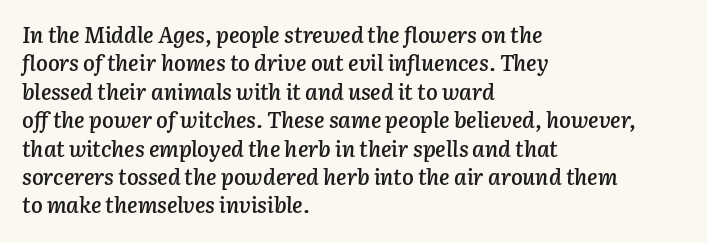
Q: Is the text bold? A: Semi-bold.
Q: Is the text italic (slanted)? A: Yes, it leans right by about 3 degrees.
Q: Is the text underlined? A: No.
Q: How is the paragraph aligned? A: Left-aligned.
Q: Is the spacing between letters normal or unusually wide? A: Normal.
Q: Is the spacing between lines tight, normal or loose? A: Normal.
